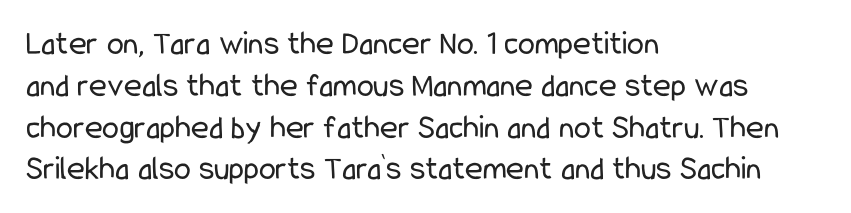
Here the designer chose a conventional face with non-uniform glyph widths. I'd call this a sans setting — the letters go barefoot. The letterforms sit at book weight or below. Caption: standard tracking, unaltered.
